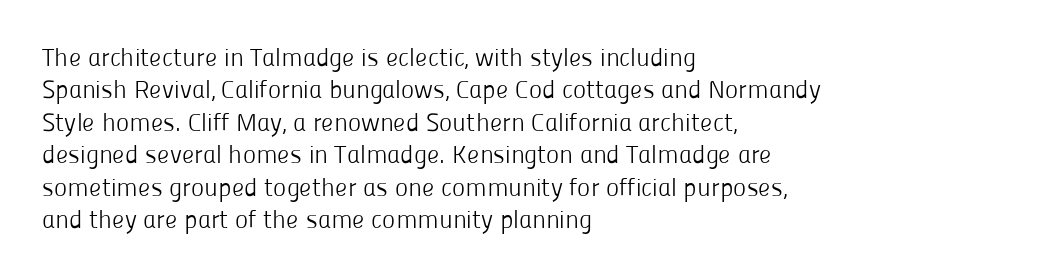
The image shows 25 px text type, upright; set left-aligned, normal line spacing (1.3x), normal letter spacing, not underlined.
